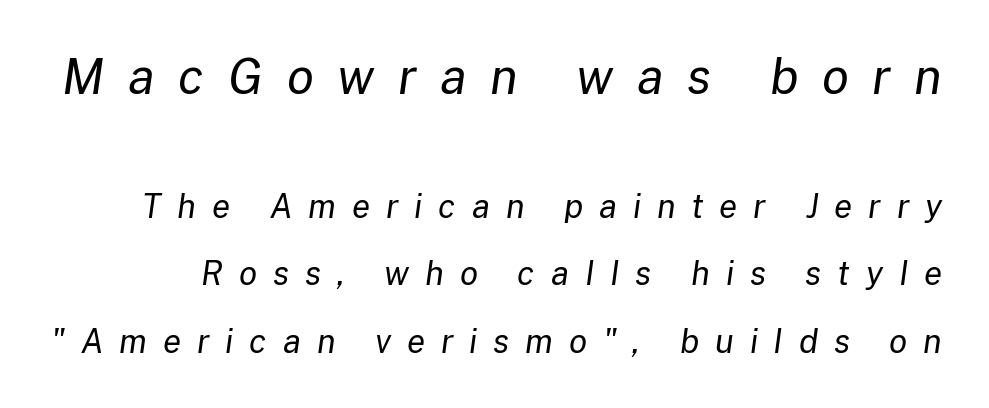
Vertical stems look standard width or narrower in stroke. Vertically, the passage feels expansive, rows floating well apart. Size contrast runs from large at the top to small at the bottom. The lettering tilts uniformly, giving the passage an italic look. Character widths vary here, with narrow letters taking less room than wide ones.
